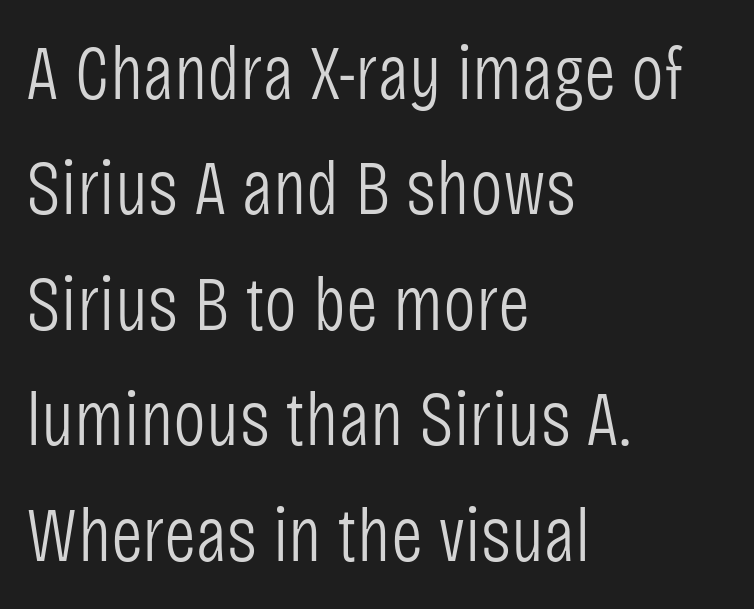
The image shows 78 px light, condensed sans-serif type, upright; set left-aligned, normal line spacing (1.48x), normal letter spacing, not underlined; low stroke contrast and a large x-height.
